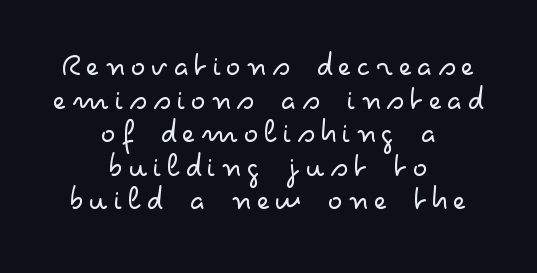
{"serif": "no", "italic": "no", "bold": "no", "weight": "light", "width": "wide", "stroke_contrast": "low", "x_height": "small", "monospaced": "no", "underline": "no", "align": "center", "line_spacing": "tight", "line_spacing_ratio": 0.96, "glyph_px": 35}
